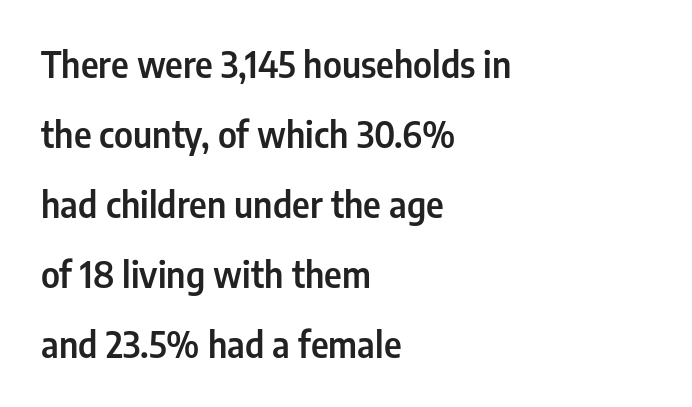
{"serif": "no", "italic": "no", "width": "condensed", "stroke_contrast": "low", "x_height": "medium", "monospaced": "no", "underline": "no", "align": "left", "line_spacing": "loose", "line_spacing_ratio": 2.0, "letter_spacing": "normal", "letter_spacing_em": 0.0, "glyph_px": 35}
